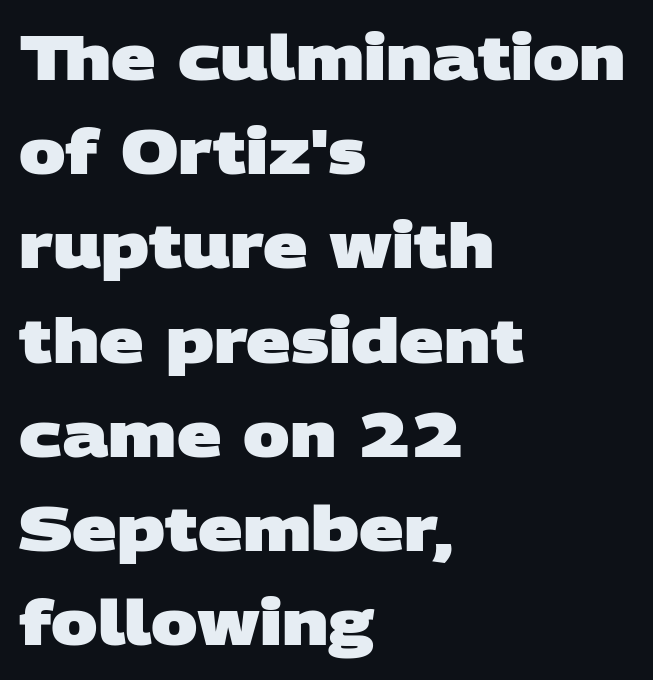
Q: Is the text bold? A: Yes.
Q: Is the typeface a serif or a sans-serif typeface? A: Sans-serif.
Q: Is the text underlined? A: No.
Q: How is the paragraph aligned? A: Left-aligned.
Q: Is the spacing between letters normal or unusually wide? A: Normal.
Q: Is the spacing between lines tight, normal or loose? A: Normal.
Q: Width (condensed, normal, or wide)? A: Wide.
Q: Stroke contrast? A: Low.
Q: x-height? A: Large.
Q: Monospaced? A: No.
